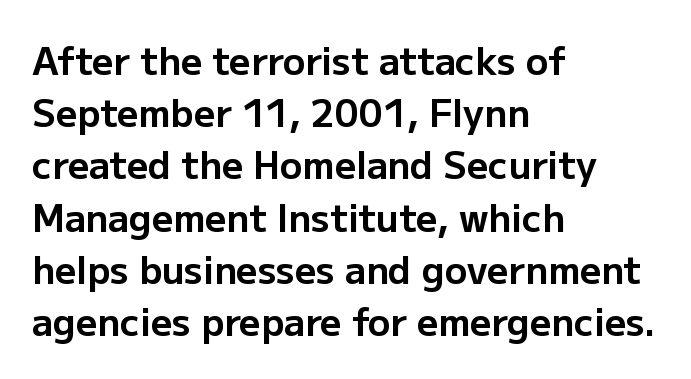
The font is running at its bold setting. The type is set solid horizontally, with unmodified tracking. It's the straight-up-and-down kind of type. Normally led — the rows are evenly, conventionally spaced. Type without underlining.
